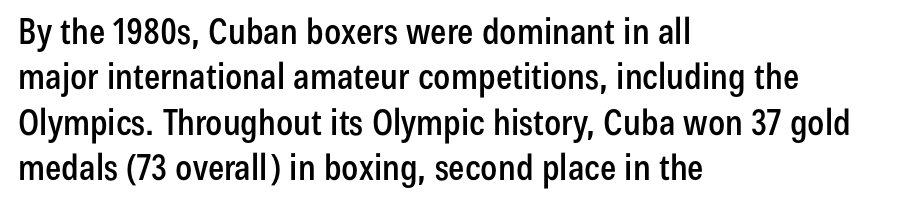
Q: Is the text italic (slanted)? A: No, it is upright.
Q: Is the typeface a serif or a sans-serif typeface? A: Sans-serif.
Q: Is the text underlined? A: No.
Q: How is the paragraph aligned? A: Left-aligned.
Q: Is the spacing between letters normal or unusually wide? A: Normal.
Q: Is the spacing between lines tight, normal or loose? A: Normal.
Q: Width (condensed, normal, or wide)? A: Condensed.
Q: Stroke contrast? A: Low.
Q: x-height? A: Medium.
Q: Monospaced? A: No.
